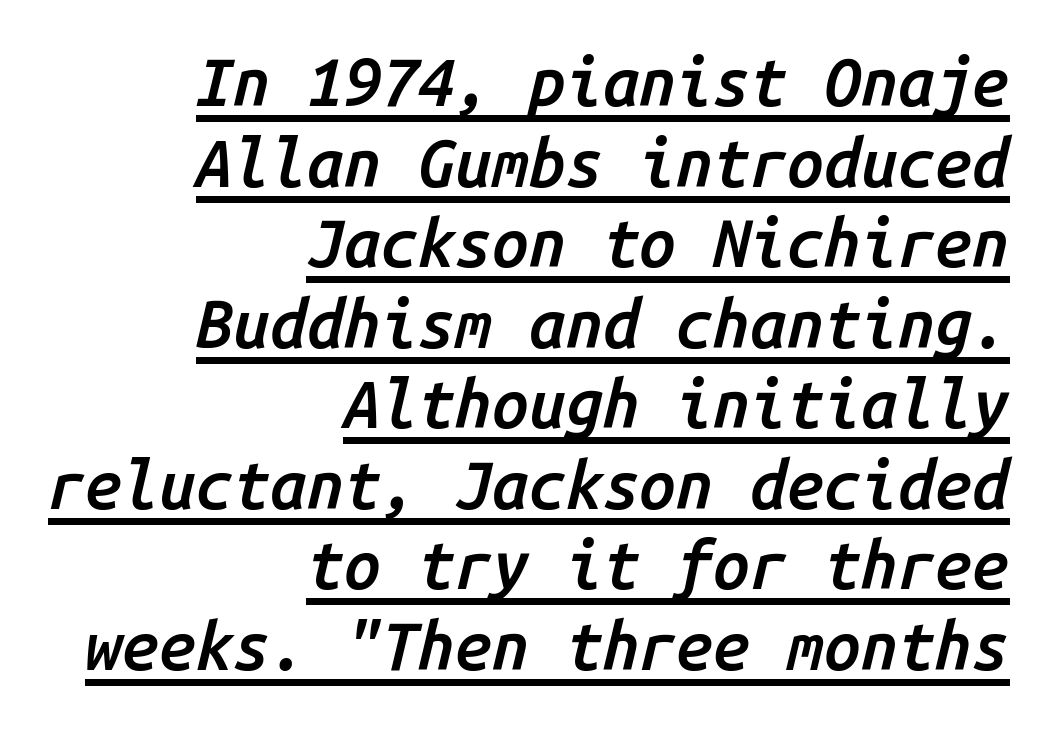
{"italic": "yes", "lean": "right", "slant_degrees": 14, "bold": "semi", "weight": "semibold", "width": "normal", "stroke_contrast": "low", "x_height": "medium", "monospaced": "yes", "underline": "yes", "align": "right", "line_spacing_ratio": 1.22, "letter_spacing": "normal", "letter_spacing_em": 0.0, "glyph_px": 66}
